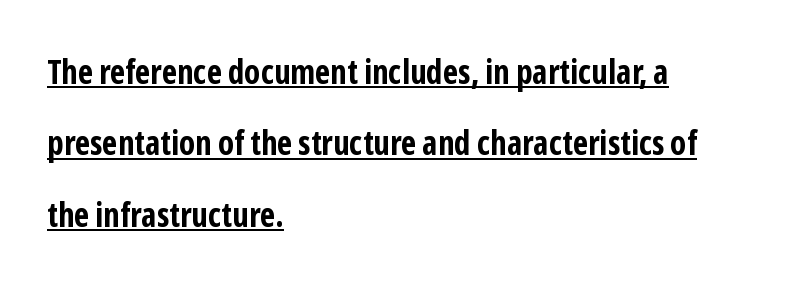
Q: Is the text bold? A: Yes.
Q: Is the text italic (slanted)? A: No, it is upright.
Q: Is the typeface a serif or a sans-serif typeface? A: Sans-serif.
Q: Is the text underlined? A: Yes.
Q: How is the paragraph aligned? A: Left-aligned.
Q: Is the spacing between letters normal or unusually wide? A: Normal.
Q: Is the spacing between lines tight, normal or loose? A: Loose.
Q: Width (condensed, normal, or wide)? A: Condensed.
Q: Stroke contrast? A: Low.
Q: x-height? A: Medium.
Q: Monospaced? A: No.
